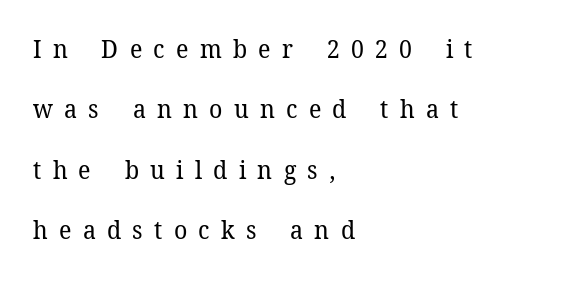
The letters stand straight up with perfectly vertical stems. Weight class: somewhere from thin through regular. Inter-character spacing is expanded well beyond the font's built-in metrics. These lines stand farther apart than default settings would place them.
